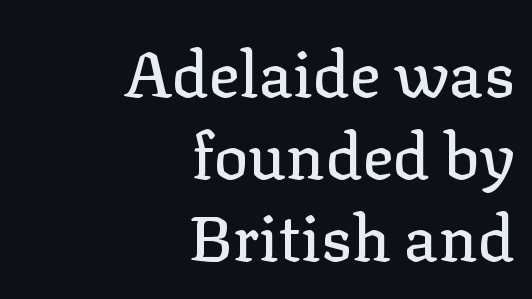
Q: Is the text italic (slanted)? A: No, it is upright.
Q: Is the typeface a serif or a sans-serif typeface? A: Serif.
Q: Is the text underlined? A: No.
Q: How is the paragraph aligned? A: Right-aligned.
Q: Is the spacing between letters normal or unusually wide? A: Normal.
Q: Is the spacing between lines tight, normal or loose? A: Normal.
Q: Width (condensed, normal, or wide)? A: Normal.
Q: Stroke contrast? A: Low.
Q: x-height? A: Medium.
Q: Monospaced? A: No.
